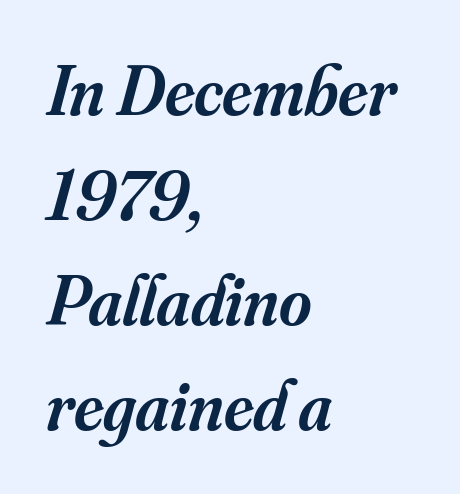
Q: Is the text bold? A: Semi-bold.
Q: Is the text italic (slanted)? A: Yes, it leans right by about 16 degrees.
Q: Is the typeface a serif or a sans-serif typeface? A: Serif.
Q: Is the text underlined? A: No.
Q: How is the paragraph aligned? A: Left-aligned.
Q: Is the spacing between letters normal or unusually wide? A: Normal.
Q: Is the spacing between lines tight, normal or loose? A: Normal.
Q: Width (condensed, normal, or wide)? A: Normal.
Q: Stroke contrast? A: Medium.
Q: x-height? A: Small.
Q: Monospaced? A: No.
